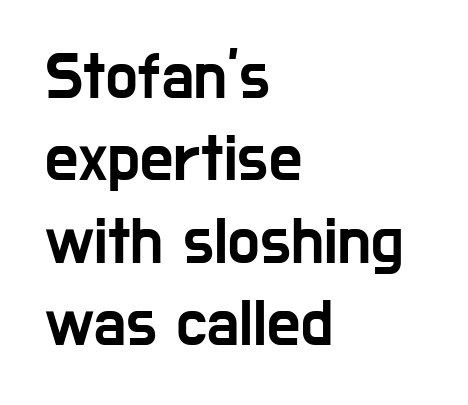
The image shows 66 px condensed sans-serif type, upright; set left-aligned, normal line spacing (1.25x), normal letter spacing, not underlined; low stroke contrast and a medium x-height.
